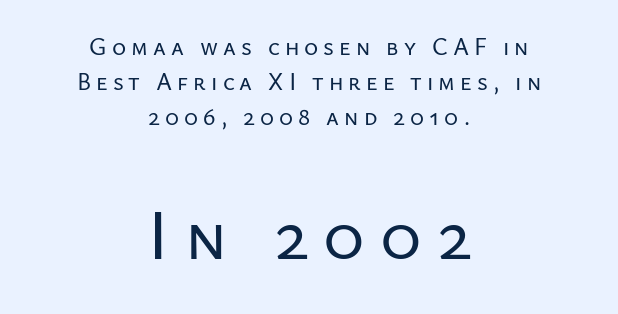
Line starts and ends both wander, symmetrically. Honestly, the letter spacing is so wide it's the main thing you notice. Evenly set lines give the paragraph a standard silhouette. Think of a printed novel: that variable character pitch is what you see here.
